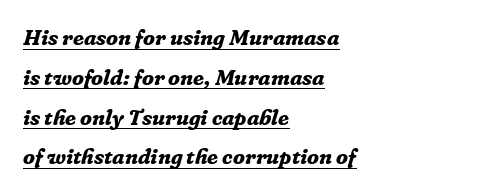
{"italic": "yes", "lean": "right", "slant_degrees": 16, "bold": "yes", "underline": "yes", "align": "left", "line_spacing_ratio": 1.81, "letter_spacing": "normal", "letter_spacing_em": 0.0, "glyph_px": 22}
